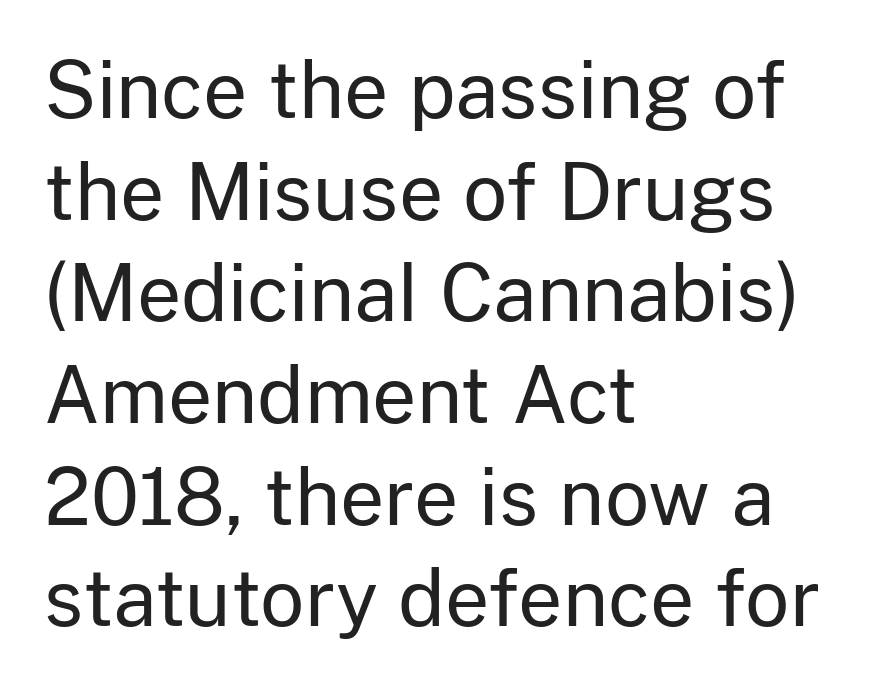
Looks like regular typesetting: each glyph gets only the width it needs. Does the leading feel generous? No, just average. The specimen omits any rule beneath the text block's lines. Notice how the stems are strictly vertical — no italics here. Is the letter spacing exaggerated? No — it looks like the ordinary default. Where is the straight margin? On the left.
